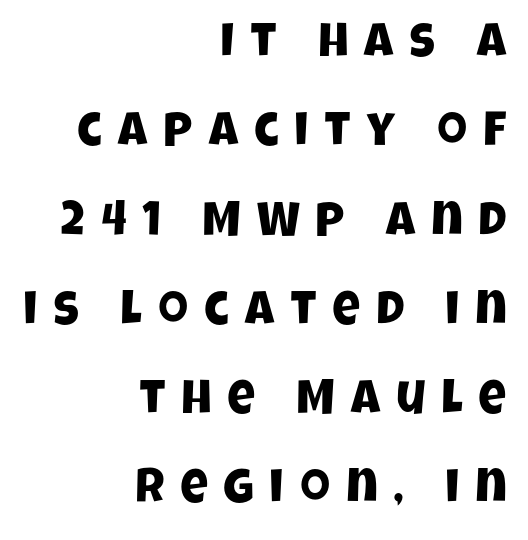
{"serif": "no", "width": "condensed", "stroke_contrast": "low", "x_height": "large", "monospaced": "no", "underline": "no", "align": "right", "line_spacing_ratio": 1.86, "letter_spacing": "wide", "letter_spacing_em": 0.33, "glyph_px": 48}
